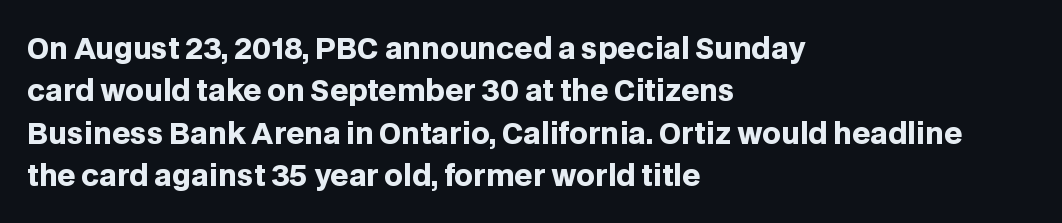
Lines of text with bare space underneath. Every character sits straight up, as roman type does. You'd pick this weight for a headline — it's a proper bold. The passage shown is typeset with a sans-serif family.
